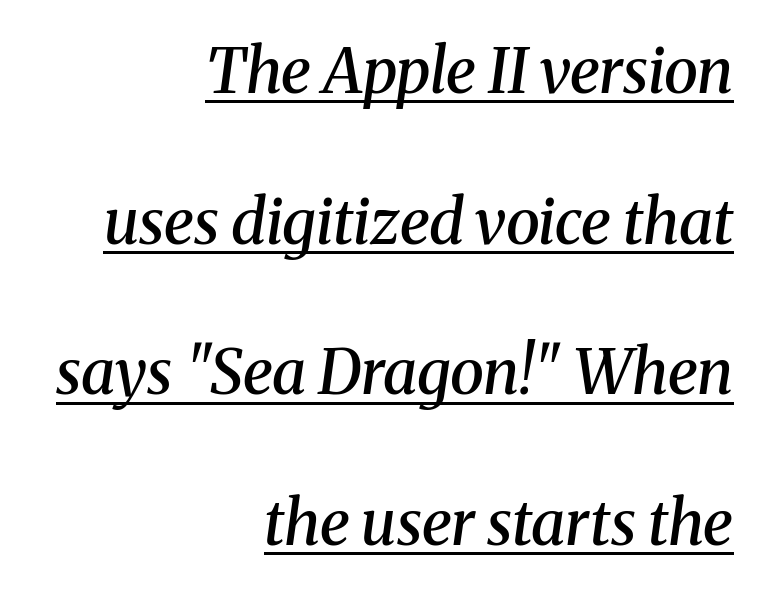
Q: Is the text bold? A: Semi-bold.
Q: Is the text italic (slanted)? A: Yes, it leans right by about 8 degrees.
Q: Is the typeface a serif or a sans-serif typeface? A: Serif.
Q: Is the text underlined? A: Yes.
Q: How is the paragraph aligned? A: Right-aligned.
Q: Is the spacing between letters normal or unusually wide? A: Normal.
Q: Is the spacing between lines tight, normal or loose? A: Loose.
Q: Width (condensed, normal, or wide)? A: Normal.
Q: Stroke contrast? A: Medium.
Q: x-height? A: Medium.
Q: Monospaced? A: No.
